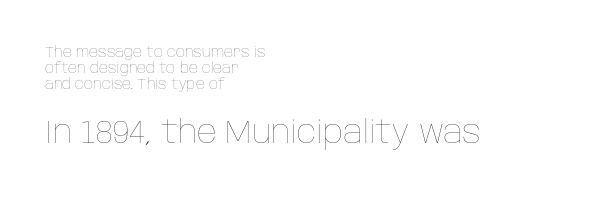
The string is rendered with underlining switched off. A typesetter would call this leading minimal, almost set solid. Every row of glyphs begins at an identical x-position on the left. Glyph-to-glyph distance matches everyday printed text.
